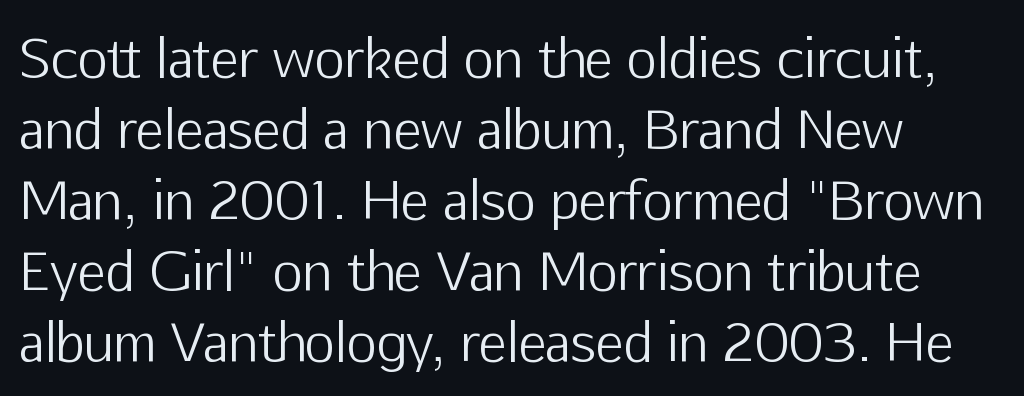
The image shows 53 px light sans-serif type, upright; set left-aligned, normal line spacing (1.34x), normal letter spacing, not underlined; low stroke contrast and a medium x-height.
